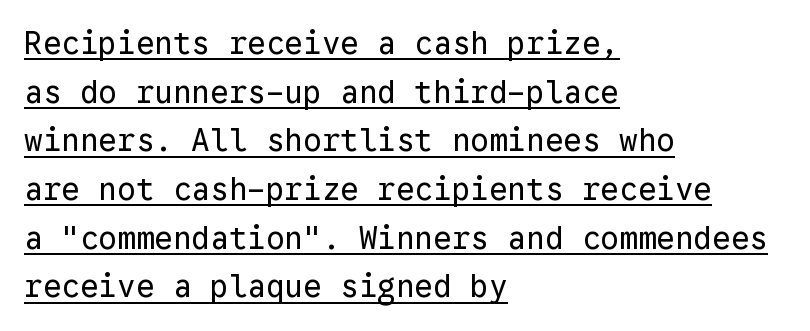
Q: Is the text bold? A: No.
Q: Is the text italic (slanted)? A: No, it is upright.
Q: Is the typeface a serif or a sans-serif typeface? A: Sans-serif.
Q: Is the text underlined? A: Yes.
Q: How is the paragraph aligned? A: Left-aligned.
Q: Is the spacing between letters normal or unusually wide? A: Normal.
Q: Is the spacing between lines tight, normal or loose? A: Normal.
Q: Width (condensed, normal, or wide)? A: Normal.
Q: Stroke contrast? A: Low.
Q: x-height? A: Medium.
Q: Monospaced? A: Yes.
